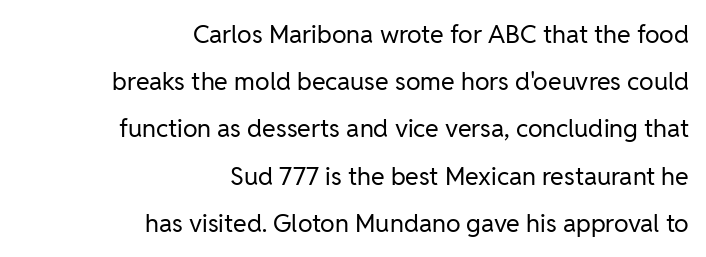
{"italic": "no", "bold": "no", "underline": "no", "align": "right", "line_spacing_ratio": 1.89, "letter_spacing": "normal", "letter_spacing_em": 0.0, "glyph_px": 25}
